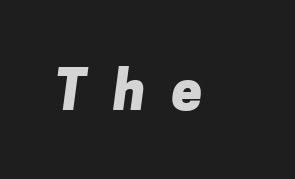
The image shows 55 px heavy sans-serif type; set unusually wide letter spacing (+0.48 em), not underlined; low stroke contrast and a medium x-height.
